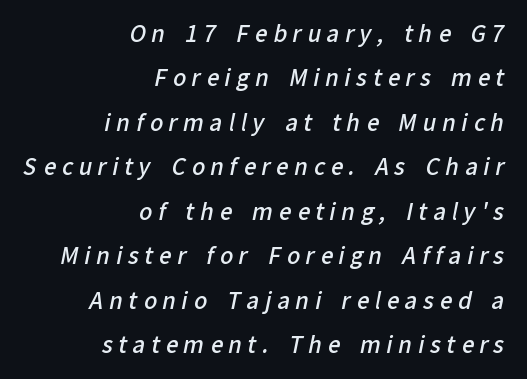
The image shows 22 px text type; set right-aligned, loose line spacing (2.02x), unusually wide letter spacing (+0.26 em), not underlined.
